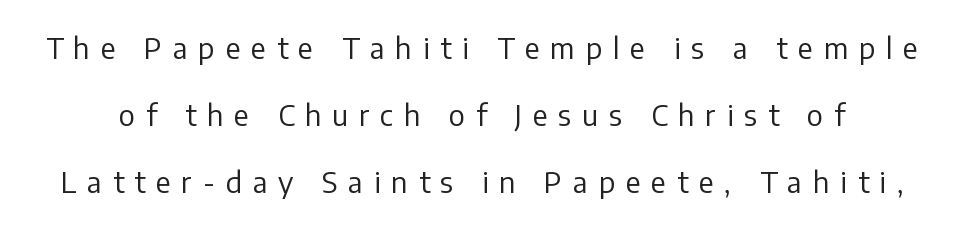
Is this a fixed-width face? No — the glyphs have proportional, varying widths. Quick note: interline space is abundant. If you drew a line through each stem, it would be perfectly vertical. Rule under the text: the space is simply empty. The rendering inserts visible extra space after every character.
